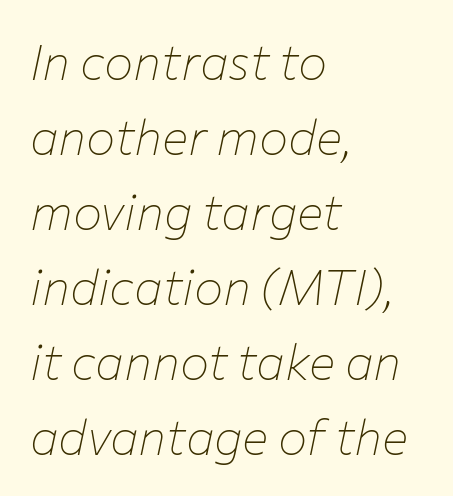
Q: Is the text bold? A: No.
Q: Is the text italic (slanted)? A: Yes, it leans right by about 12 degrees.
Q: Is the text underlined? A: No.
Q: How is the paragraph aligned? A: Left-aligned.
Q: Is the spacing between letters normal or unusually wide? A: Normal.
Q: Is the spacing between lines tight, normal or loose? A: Normal.
Q: Width (condensed, normal, or wide)? A: Normal.
Q: Stroke contrast? A: Low.
Q: x-height? A: Medium.
Q: Monospaced? A: No.
